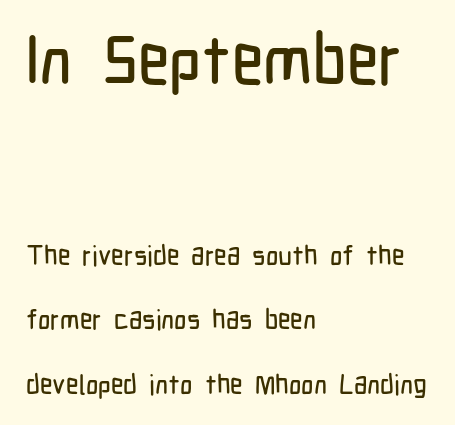
Lines of text with bare space underneath. The earlier block is typeset at a bigger size than the later block. Every character sits straight up, as roman type does. Typeset ragged right — the left edge is the straight one.
